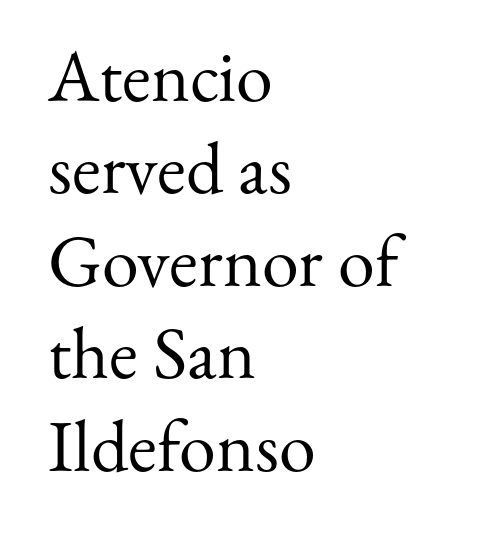
Q: Is the text bold? A: No.
Q: Is the text italic (slanted)? A: No, it is upright.
Q: Is the typeface a serif or a sans-serif typeface? A: Serif.
Q: Is the text underlined? A: No.
Q: How is the paragraph aligned? A: Left-aligned.
Q: Is the spacing between letters normal or unusually wide? A: Normal.
Q: Is the spacing between lines tight, normal or loose? A: Normal.
Q: Width (condensed, normal, or wide)? A: Normal.
Q: Stroke contrast? A: Medium.
Q: x-height? A: Small.
Q: Monospaced? A: No.
